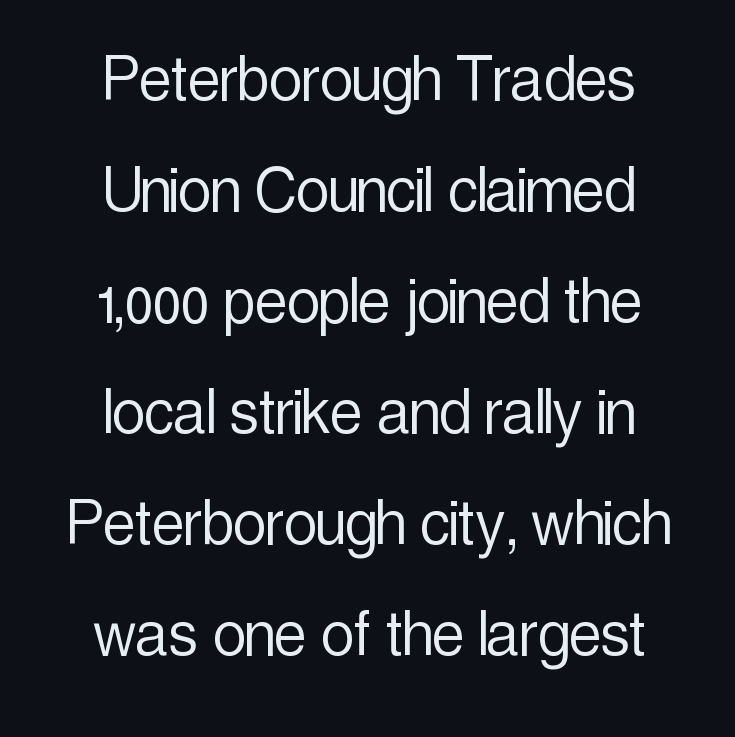
{"serif": "no", "italic": "no", "bold": "no", "weight": "light", "width": "condensed", "x_height": "medium", "monospaced": "no", "underline": "no", "align": "center", "line_spacing": "normal", "line_spacing_ratio": 1.52, "letter_spacing": "normal", "letter_spacing_em": 0.0, "glyph_px": 73}
